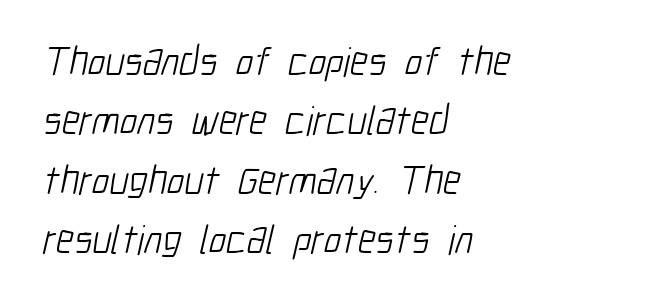
Q: Is the text bold? A: No.
Q: Is the typeface a serif or a sans-serif typeface? A: Sans-serif.
Q: Is the text underlined? A: No.
Q: How is the paragraph aligned? A: Left-aligned.
Q: Is the spacing between letters normal or unusually wide? A: Normal.
Q: Is the spacing between lines tight, normal or loose? A: Normal.
Q: Width (condensed, normal, or wide)? A: Condensed.
Q: Stroke contrast? A: Low.
Q: x-height? A: Medium.
Q: Monospaced? A: No.
